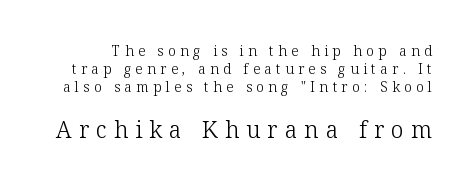
Quick note: underline off. Visually, the bottom section dominates because its glyphs are scaled up. If you measured baseline to baseline, you'd find a middling distance. Ordinary non-slanted type is in use. The letters are spread apart with noticeably loose tracking.
